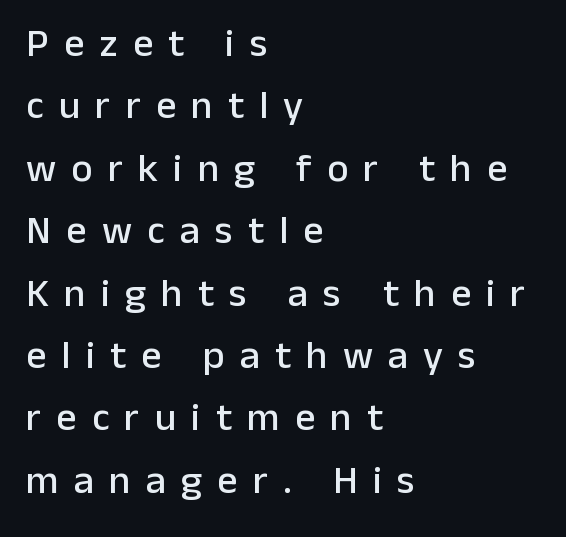
The image shows 40 px sans-serif type, upright; set left-aligned, normal line spacing (1.56x), unusually wide letter spacing (+0.38 em), not underlined; low stroke contrast and a medium x-height.
